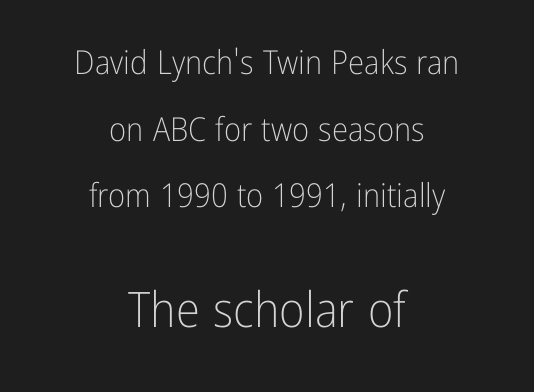
Note the varied advance widths — an 'i' is clearly narrower than an 'm'. Upright lettering throughout. The rendering uses a large line-height, opening up the rows. Nothing sits at the stroke ends, so this counts as sans-serif.
